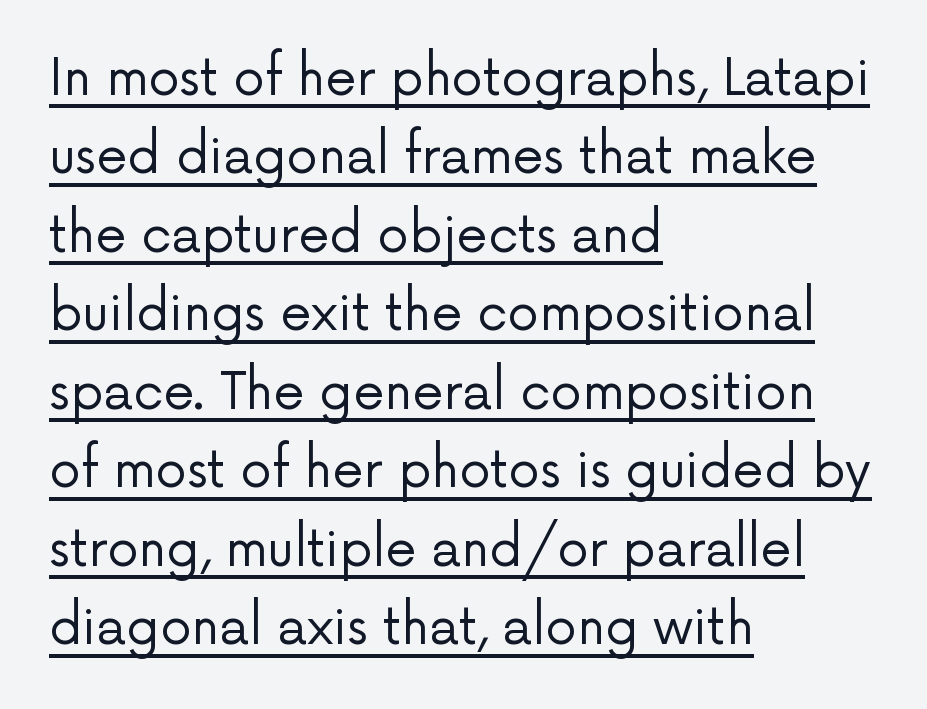
{"serif": "no", "italic": "no", "bold": "no", "weight": "regular", "width": "normal", "stroke_contrast": "low", "x_height": "medium", "monospaced": "no", "underline": "yes", "align": "left", "line_spacing": "normal", "line_spacing_ratio": 1.57, "letter_spacing": "normal", "letter_spacing_em": 0.0, "glyph_px": 50}
